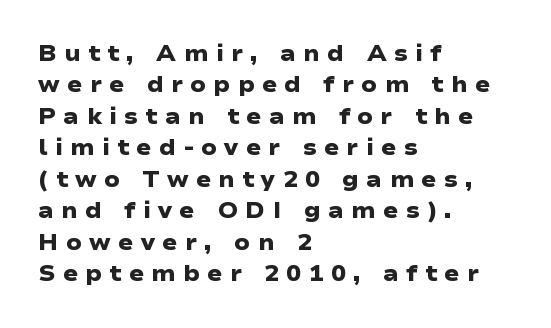
Q: Is the text bold? A: Yes.
Q: Is the text underlined? A: No.
Q: How is the paragraph aligned? A: Left-aligned.
Q: Is the spacing between letters normal or unusually wide? A: Unusually wide.
Q: Is the spacing between lines tight, normal or loose? A: Normal.
